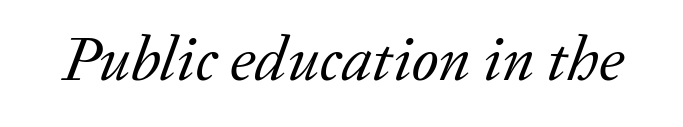
The image shows 64 px regular-weight serif type, italic (leaning right); set normal letter spacing, not underlined; low stroke contrast and a medium x-height.
